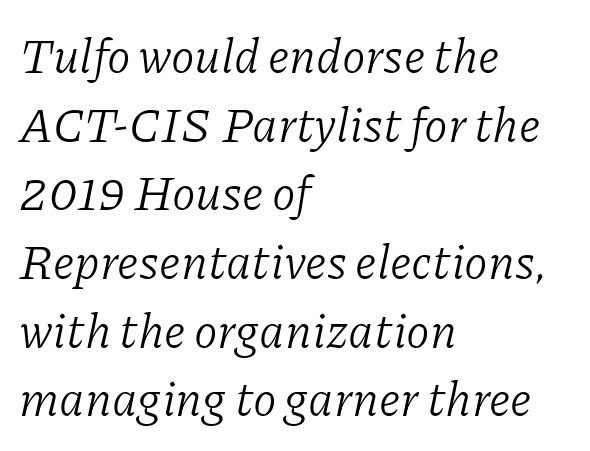
{"serif": "yes", "italic": "yes", "lean": "right", "slant_degrees": 11, "bold": "no", "weight": "light", "width": "normal", "stroke_contrast": "low", "x_height": "medium", "monospaced": "no", "underline": "no", "align": "left", "line_spacing": "normal", "line_spacing_ratio": 1.43, "letter_spacing": "normal", "letter_spacing_em": 0.0, "glyph_px": 48}
